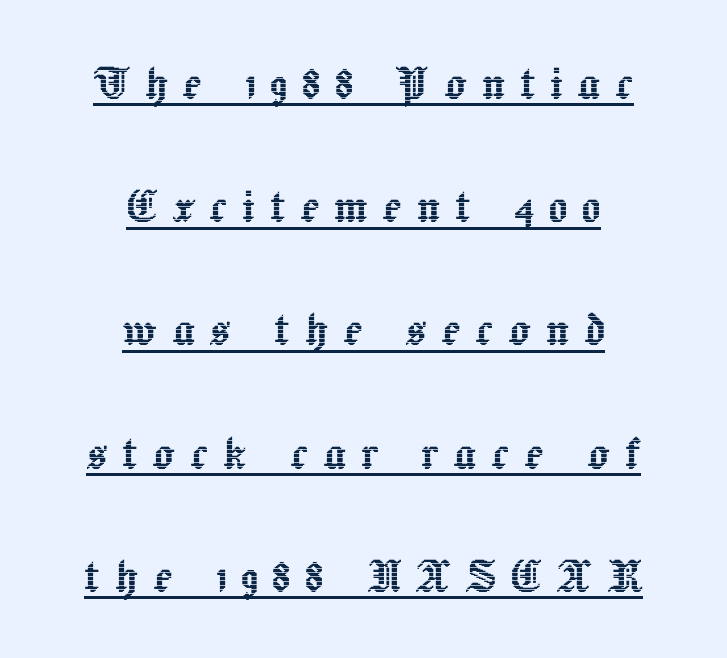
The image shows 56 px text type, upright; set centered, loose line spacing (2.2x), unusually wide letter spacing (+0.26 em), underlined; a medium x-height.
